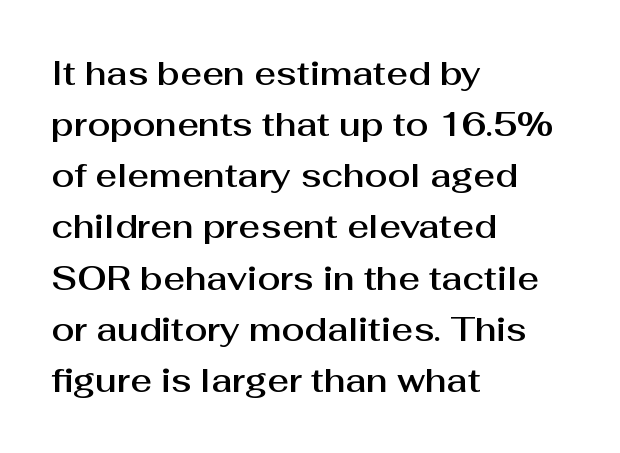
The image shows 33 px sans-serif type, upright; set left-aligned, normal line spacing (1.55x), normal letter spacing, not underlined; medium stroke contrast and a medium x-height.
